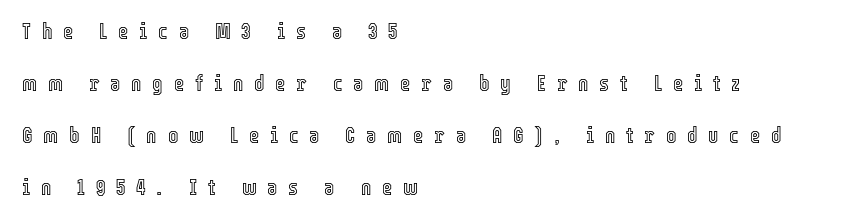
Q: Is the text italic (slanted)? A: No, it is upright.
Q: Is the text underlined? A: No.
Q: How is the paragraph aligned? A: Left-aligned.
Q: Is the spacing between letters normal or unusually wide? A: Unusually wide.
Q: Is the spacing between lines tight, normal or loose? A: Loose.
